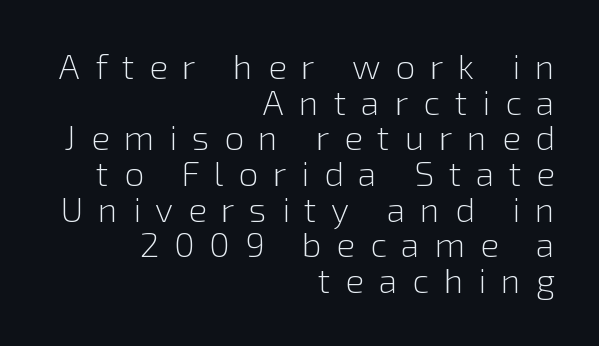
The passage shown is not underscored anywhere. The passage shown stacks its lines with hardly any gap. On a weight scale, this lands at 450 or below. Leftover space on each line is placed entirely before the opening word.
